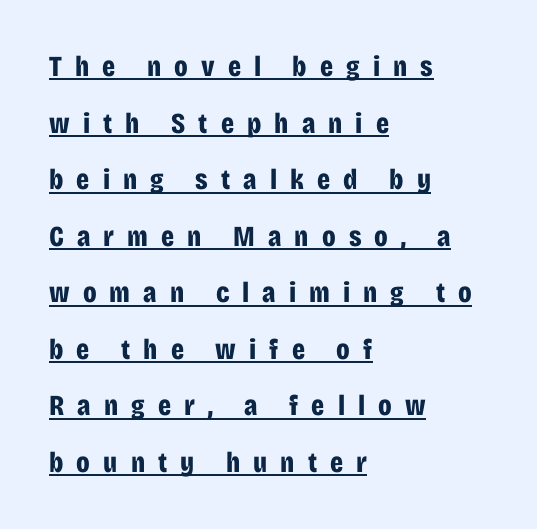
The image shows 29 px bold, condensed sans-serif type, upright; set left-aligned, loose line spacing (1.95x), unusually wide letter spacing (+0.45 em), underlined; low stroke contrast and a large x-height.
